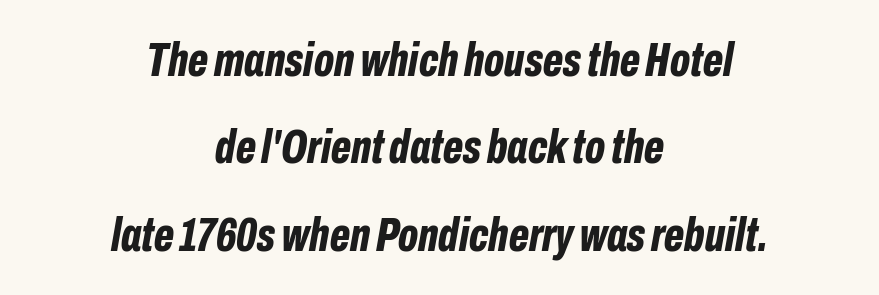
The whitespace from short lines is split evenly between both sides. Characters are canted at an angle relative to the baseline's perpendicular. Descender tails drop into unmarked territory. The font is running at its bold setting. Varying glyph widths throughout — classic text-font behaviour. The type is set solid horizontally, with unmodified tracking.
